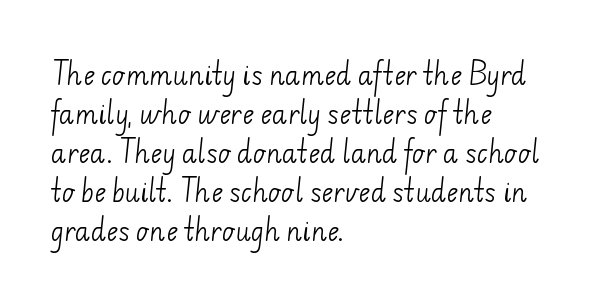
The image shows 25 px text type; set left-aligned, normal line spacing (1.56x), normal letter spacing, not underlined.
